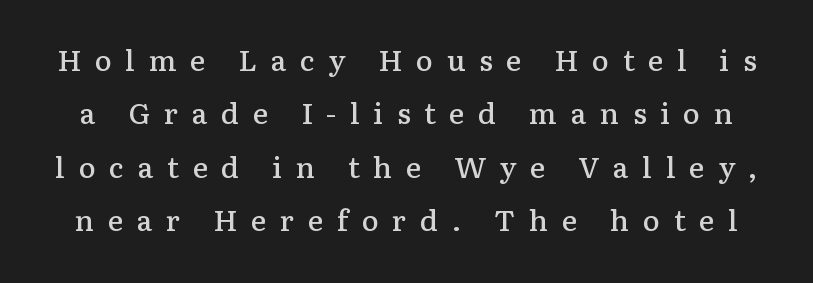
Q: Is the text bold? A: Semi-bold.
Q: Is the text italic (slanted)? A: No, it is upright.
Q: Is the typeface a serif or a sans-serif typeface? A: Serif.
Q: Is the text underlined? A: No.
Q: Is the spacing between letters normal or unusually wide? A: Unusually wide.
Q: Width (condensed, normal, or wide)? A: Normal.
Q: Stroke contrast? A: Low.
Q: x-height? A: Medium.
Q: Monospaced? A: No.
